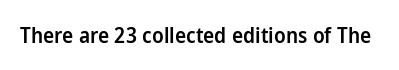
Typesetter's note: demi weight, one step under bold. The specimen omits any rule beneath the text block's lines. Is there any slant? The stems are plumb. Does extra space separate the letters? No, they use regular spacing.
